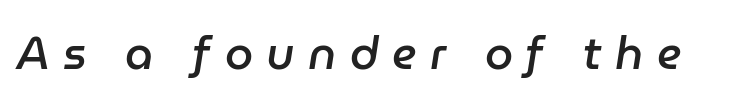
The rendering uses a semibold face; strokes are thickened but not to full bold. The face used here has a pronounced slope to its letters. Decoration check: the copy has no underline. What stands out about the letter spacing? Its width — letters are far apart. Each letter keeps its own natural width here, so spacing adapts to shape.
